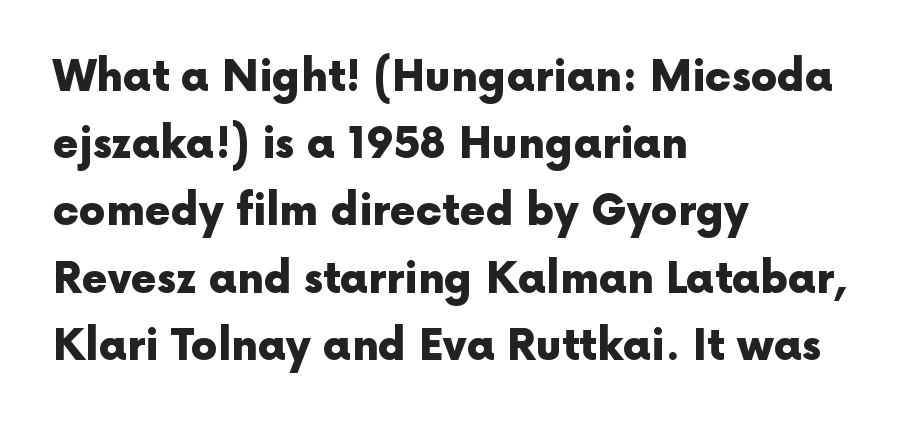
{"serif": "no", "italic": "no", "bold": "yes", "weight": "heavy", "width": "normal", "x_height": "medium", "monospaced": "no", "underline": "no", "align": "left", "line_spacing": "normal", "line_spacing_ratio": 1.6, "letter_spacing": "normal", "letter_spacing_em": 0.0, "glyph_px": 42}
